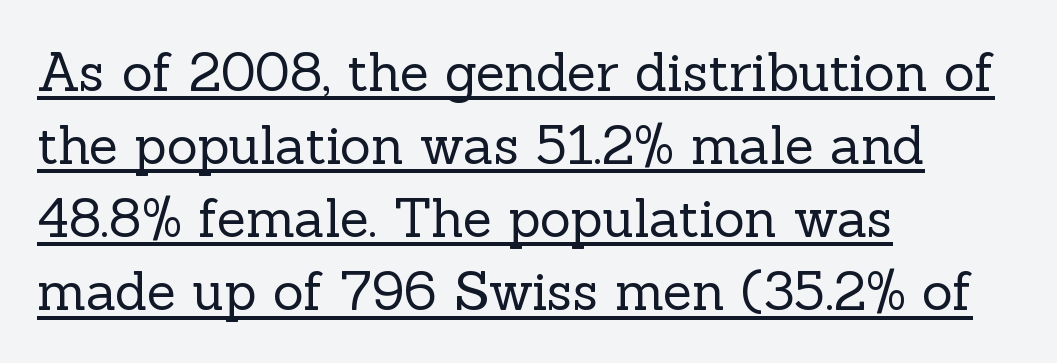
{"serif": "yes", "italic": "no", "bold": "no", "weight": "regular", "width": "normal", "x_height": "medium", "monospaced": "no", "underline": "yes", "align": "left", "line_spacing": "normal", "line_spacing_ratio": 1.38, "letter_spacing": "normal", "letter_spacing_em": 0.0, "glyph_px": 53}
